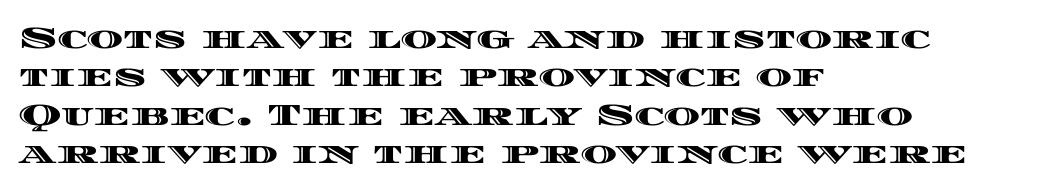
{"italic": "no", "width": "wide", "x_height": "large", "monospaced": "no", "underline": "no", "align": "left", "line_spacing_ratio": 1.24, "letter_spacing": "normal", "letter_spacing_em": 0.0, "glyph_px": 31}
